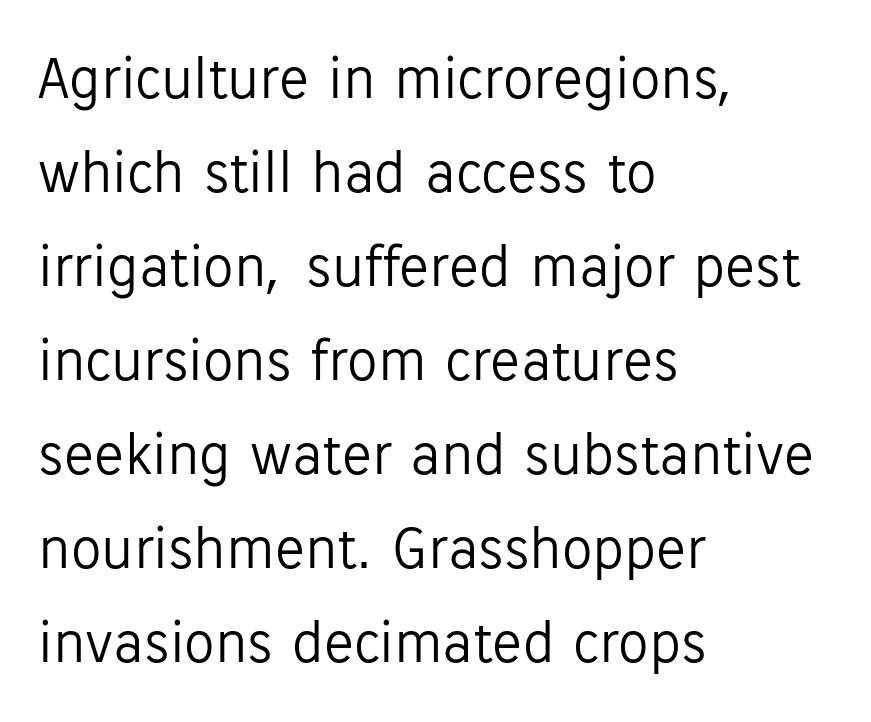
Every character sits straight up, as roman type does. Letters rest on an invisible, unmarked baseline. A normal amount of white space separates one row of letters from the next. The font sits on the lighter half of the weight spectrum, regular included. Spacing between characters is what you'd get straight out of the box. A typesetter would label this face a sans.
